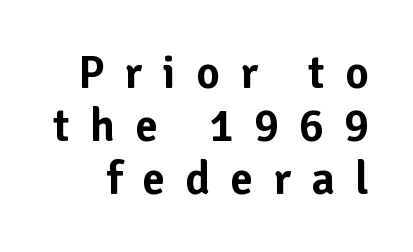
Q: Is the text italic (slanted)? A: No, it is upright.
Q: Is the typeface a serif or a sans-serif typeface? A: Sans-serif.
Q: Is the text underlined? A: No.
Q: Is the spacing between letters normal or unusually wide? A: Unusually wide.
Q: Is the spacing between lines tight, normal or loose? A: Tight.
Q: Width (condensed, normal, or wide)? A: Normal.
Q: Stroke contrast? A: Low.
Q: x-height? A: Medium.
Q: Monospaced? A: No.
